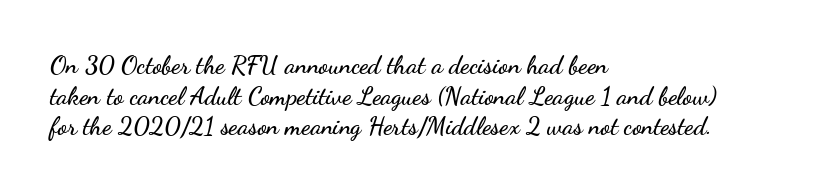
{"underline": "no", "align": "left", "line_spacing_ratio": 1.23, "letter_spacing": "normal", "letter_spacing_em": 0.0, "glyph_px": 25}
